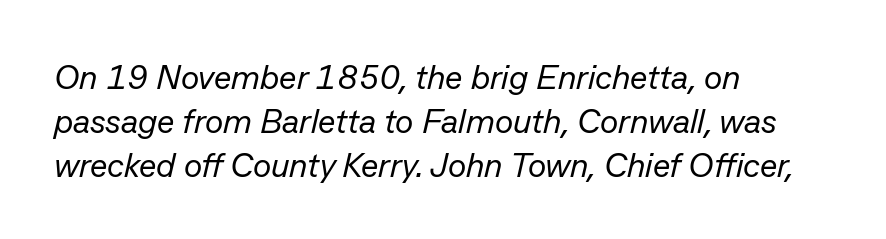
The image shows 34 px regular-weight type, italic (leaning right); set left-aligned, normal line spacing (1.29x), normal letter spacing, not underlined; low stroke contrast and a medium x-height.
